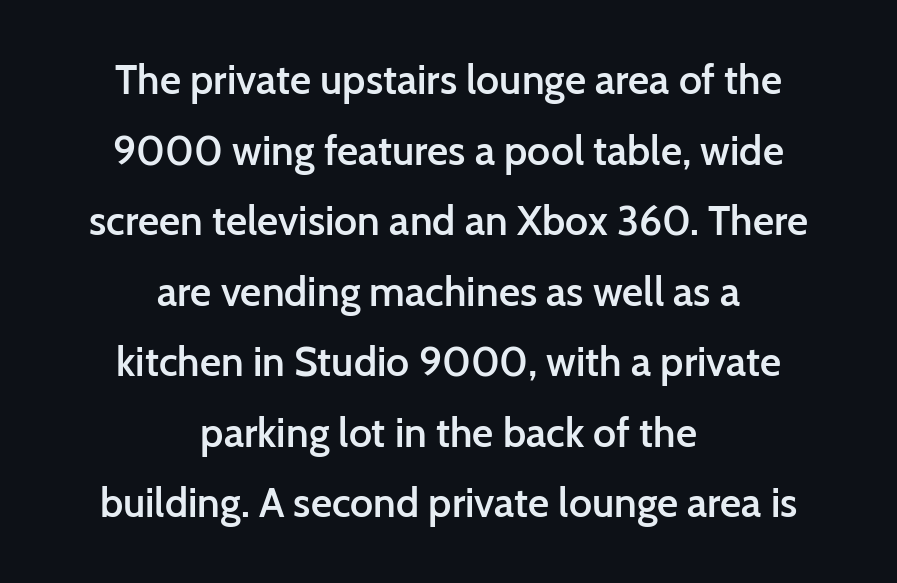
The image shows 41 px semibold sans-serif type, upright; set centered, line spacing 1.72x, normal letter spacing, not underlined; low stroke contrast and a medium x-height.
